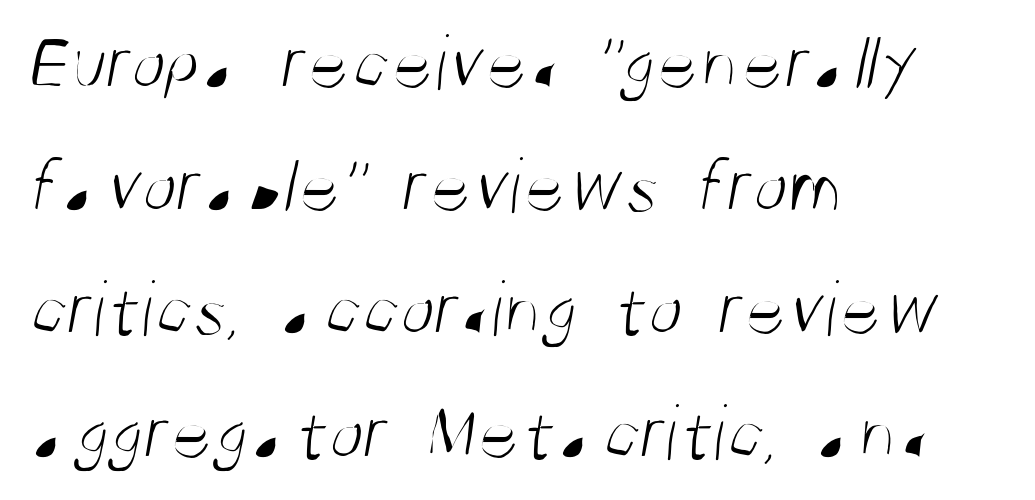
{"serif": "no", "bold": "no", "weight": "light", "width": "condensed", "stroke_contrast": "medium", "x_height": "large", "monospaced": "no", "underline": "no", "align": "left", "line_spacing": "normal", "line_spacing_ratio": 1.54, "letter_spacing": "normal", "letter_spacing_em": 0.0, "glyph_px": 80}
